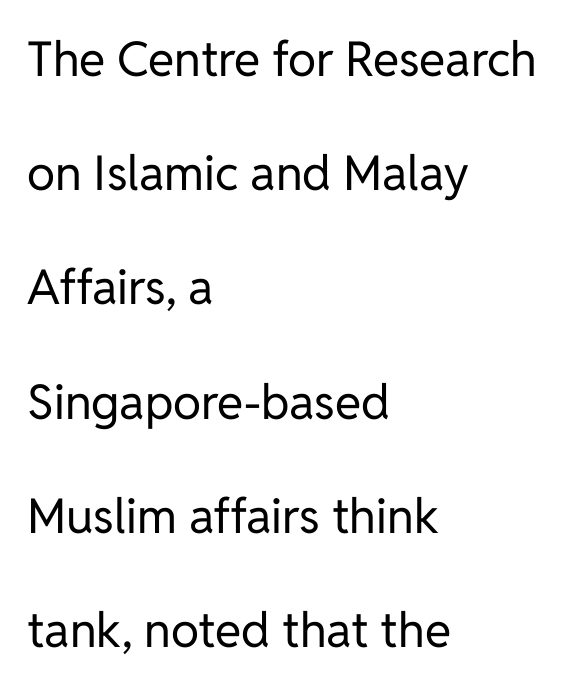
The image shows 48 px regular-weight sans-serif type, upright; set left-aligned, loose line spacing (2.38x), normal letter spacing, not underlined; low stroke contrast and a medium x-height.
